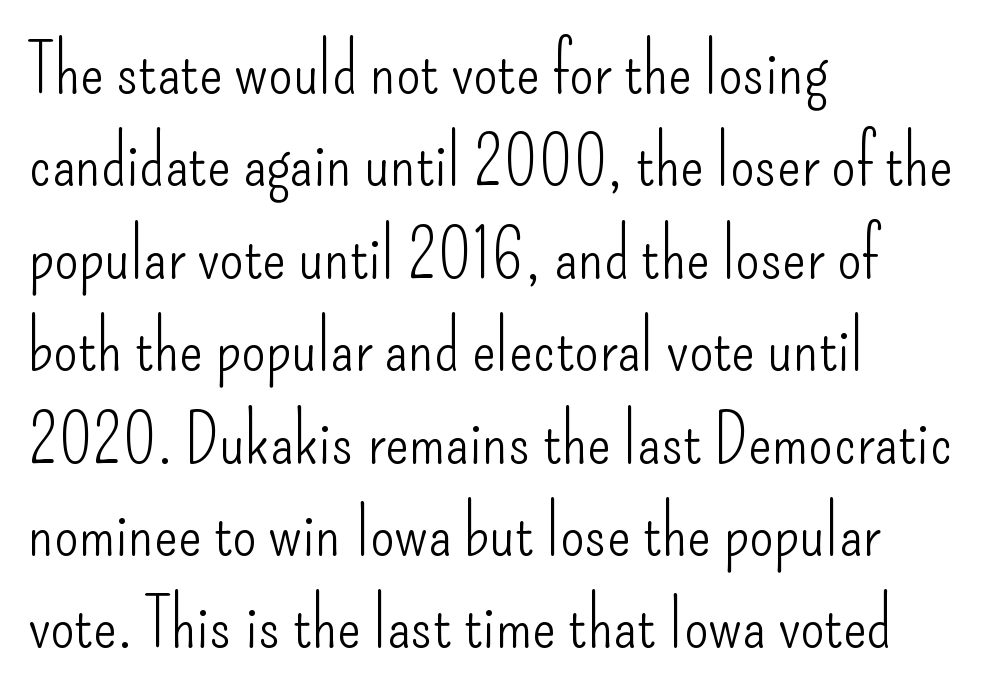
The image shows 70 px light, condensed sans-serif type, upright; set left-aligned, normal line spacing (1.32x), normal letter spacing, not underlined; low stroke contrast and a small x-height.
